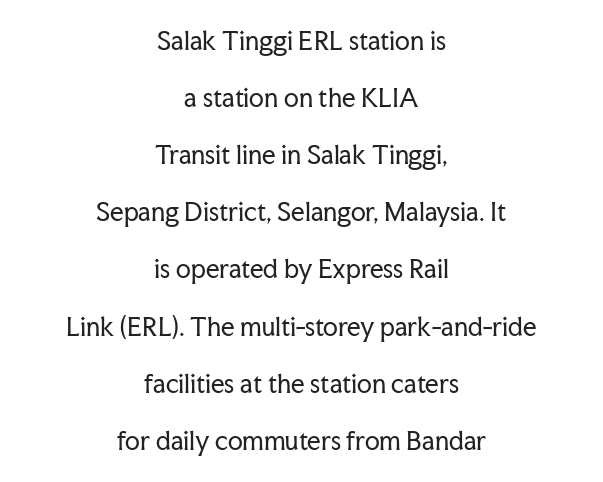
{"italic": "no", "bold": "no", "underline": "no", "align": "center", "line_spacing": "loose", "line_spacing_ratio": 2.38, "letter_spacing": "normal", "letter_spacing_em": 0.0, "glyph_px": 24}
